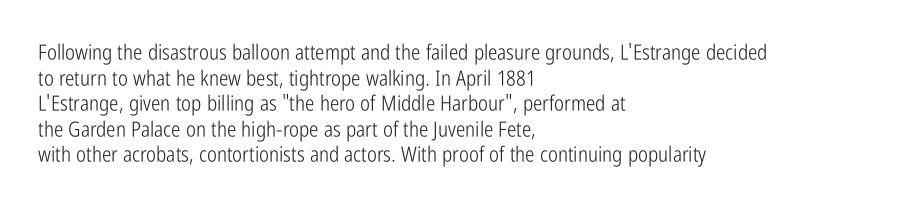
Does extra space separate the letters? No, they use regular spacing. The passage is arranged the way most books set body copy — flush left. The area under the type is left untouched. The face looks like a standard text weight, possibly lighter. Notice how the stems are strictly vertical — no italics here.
